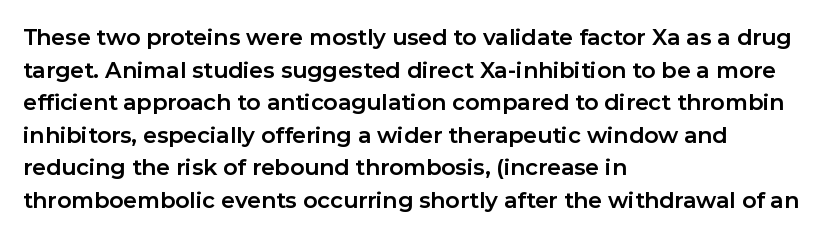
{"italic": "no", "bold": "yes", "underline": "no", "align": "left", "line_spacing": "normal", "line_spacing_ratio": 1.48, "letter_spacing": "normal", "letter_spacing_em": 0.0, "glyph_px": 22}
